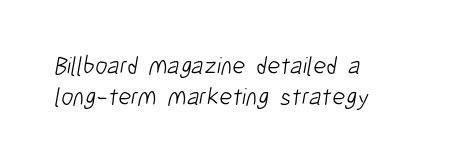
Standard letterfit; no display-style spreading of the glyphs. Visually the block forms a straight wall on the left and a jagged coastline on the right. Plain, unruled lines of type. Weight: not bold — regular or lighter.
